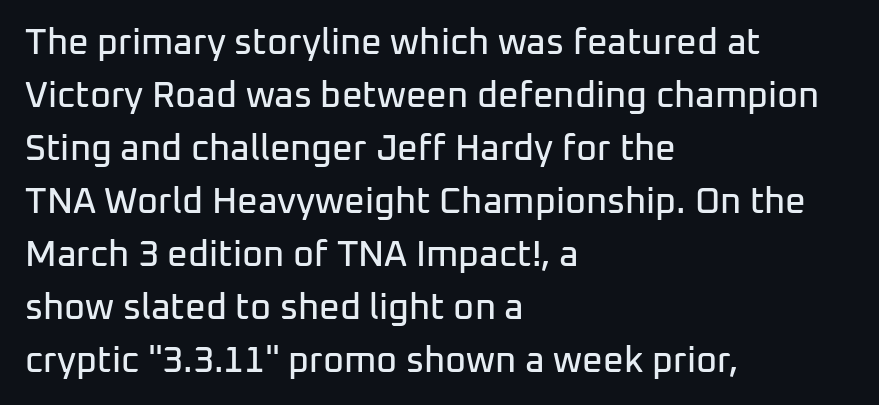
The image shows 36 px sans-serif type, upright; set left-aligned, normal line spacing (1.47x), normal letter spacing, not underlined; low stroke contrast and a medium x-height.
